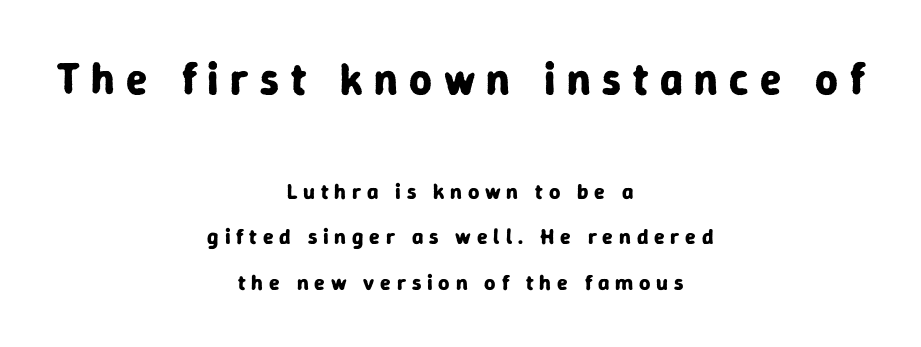
{"serif": "no", "italic": "no", "bold": "yes", "weight": "bold", "width": "normal", "stroke_contrast": "low", "x_height": "medium", "monospaced": "no", "underline": "no", "align": "center", "line_spacing": "loose", "line_spacing_ratio": 2.08, "letter_spacing": "wide", "letter_spacing_em": 0.26, "larger_block": "first", "size_ratio": 2.0, "glyph_px": 44}
